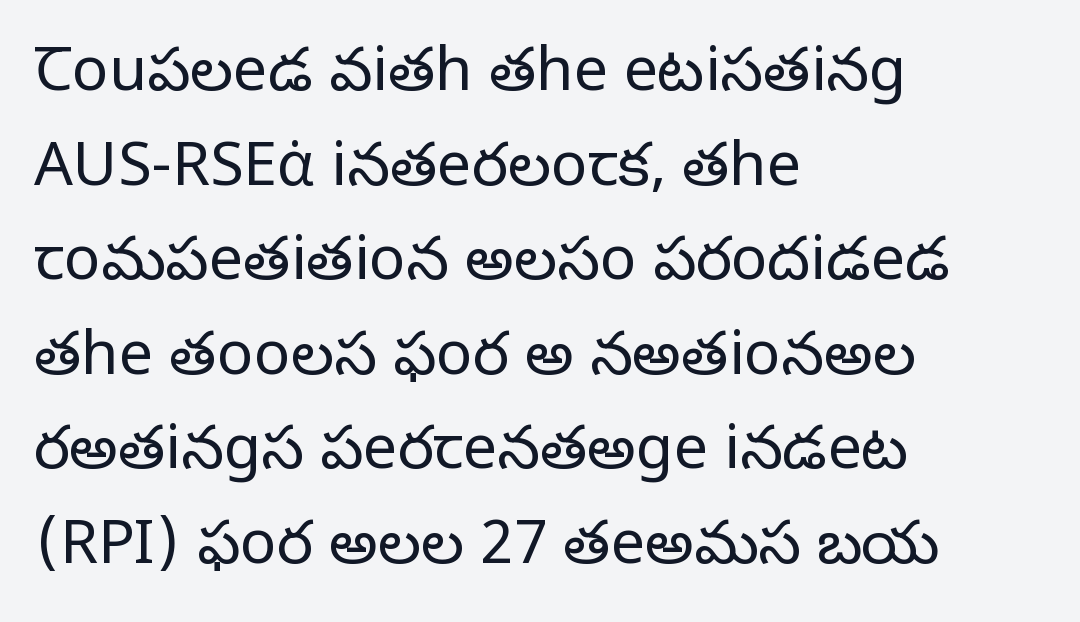
{"serif": "yes", "italic": "no", "bold": "no", "weight": "regular", "width": "normal", "stroke_contrast": "low", "x_height": "large", "monospaced": "no", "underline": "no", "align": "left", "line_spacing": "normal", "line_spacing_ratio": 1.55, "letter_spacing": "normal", "letter_spacing_em": 0.0, "glyph_px": 61}
